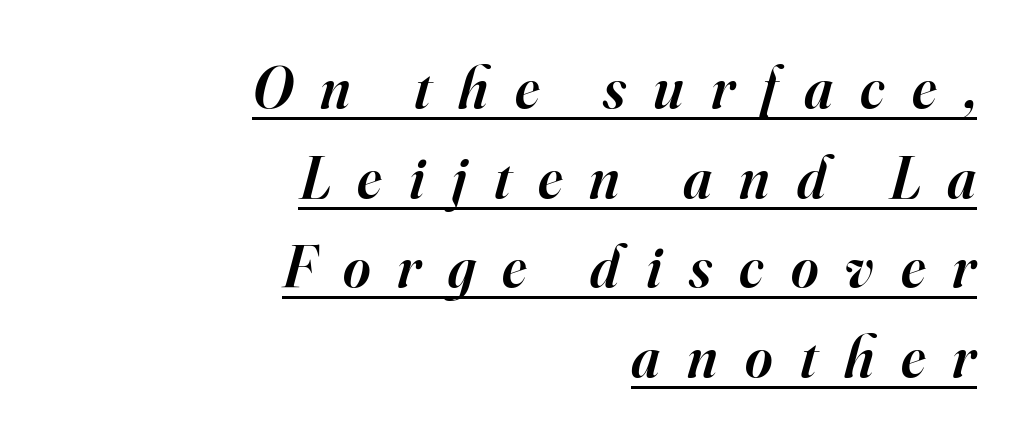
A baseline rule has been typeset under these characters. The letters advance in unequal steps, a hallmark of proportional type. Bold? Not quite — semibold, heavier than regular but stopping short. Compared with typical paragraphs, the rows here are spaced about the same. A serif font was chosen for this passage.
